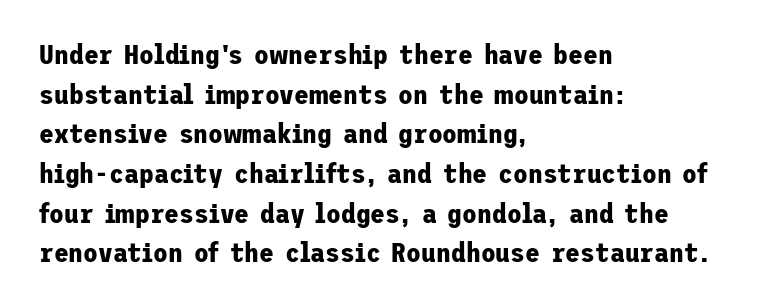
Q: Is the text bold? A: Yes.
Q: Is the text italic (slanted)? A: No, it is upright.
Q: Is the text underlined? A: No.
Q: How is the paragraph aligned? A: Left-aligned.
Q: Is the spacing between letters normal or unusually wide? A: Normal.
Q: Is the spacing between lines tight, normal or loose? A: Normal.
